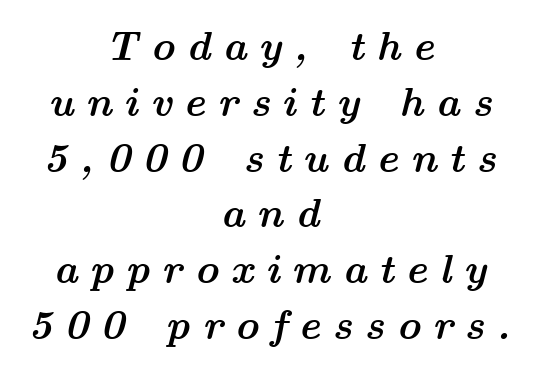
The image shows 41 px semibold, wide type, italic (leaning right); set centered, normal line spacing (1.36x), unusually wide letter spacing (+0.29 em), not underlined; medium stroke contrast and a medium x-height.
